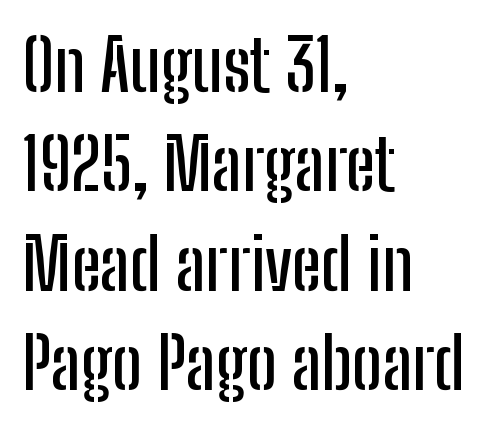
The image shows 71 px condensed sans-serif type, upright; set left-aligned, normal line spacing (1.4x), normal letter spacing, not underlined; low stroke contrast and a medium x-height.
